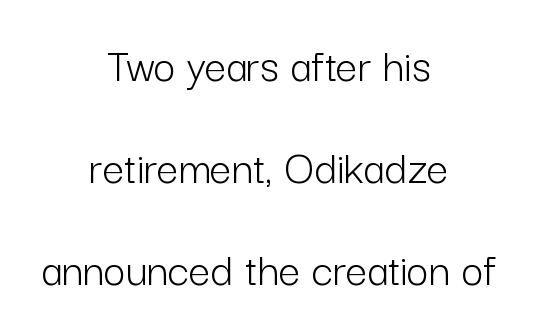
Q: Is the text bold? A: No.
Q: Is the text italic (slanted)? A: No, it is upright.
Q: Is the typeface a serif or a sans-serif typeface? A: Sans-serif.
Q: Is the text underlined? A: No.
Q: How is the paragraph aligned? A: Centered.
Q: Is the spacing between letters normal or unusually wide? A: Normal.
Q: Is the spacing between lines tight, normal or loose? A: Loose.
Q: Width (condensed, normal, or wide)? A: Normal.
Q: Stroke contrast? A: Low.
Q: x-height? A: Medium.
Q: Monospaced? A: No.
